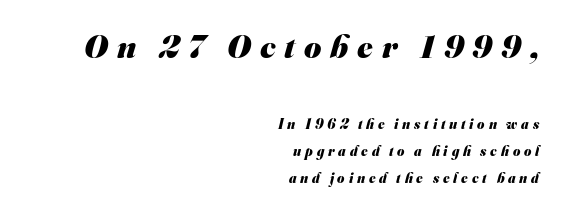
{"serif": "no", "bold": "yes", "weight": "heavy", "width": "normal", "stroke_contrast": "medium", "x_height": "small", "monospaced": "no", "underline": "no", "align": "right", "line_spacing": "loose", "line_spacing_ratio": 1.92, "letter_spacing": "wide", "letter_spacing_em": 0.27, "larger_block": "first", "size_ratio": 2.36, "glyph_px": 33}
